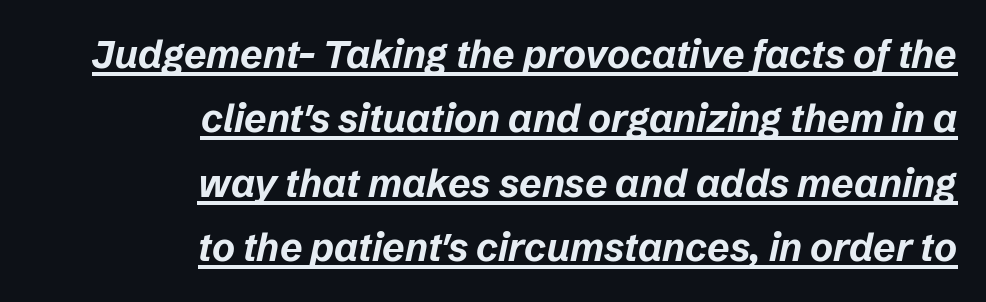
The image shows 39 px bold type, italic (leaning right); set right-aligned, normal line spacing (1.65x), normal letter spacing, underlined; low stroke contrast and a medium x-height.
